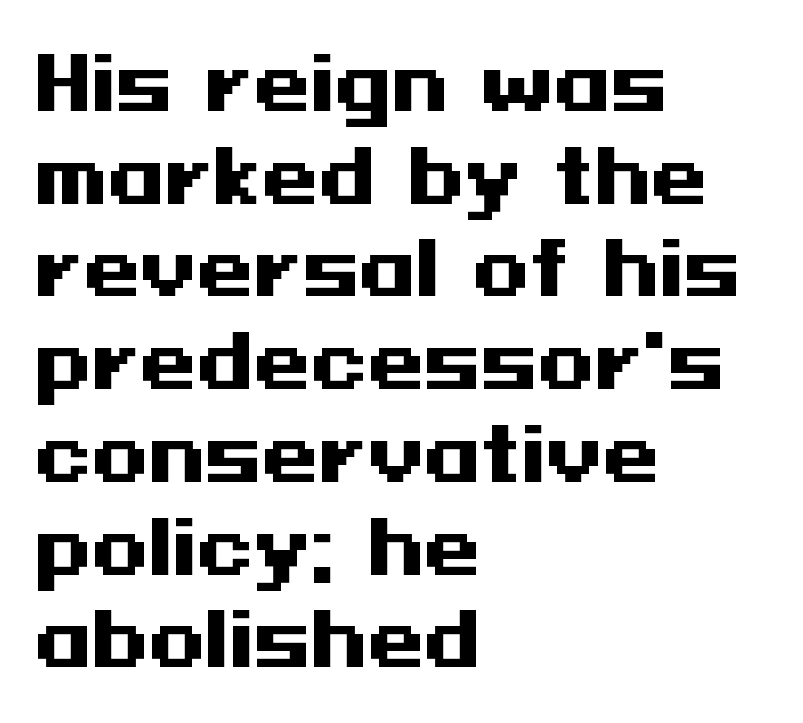
Which margin do the lines hug? The left one — the right edge is uneven. The type family on display is of the sans-serif kind. Caption: standard tracking, unaltered. Italic? Not at all — the glyphs are vertical. Vertically, the passage feels balanced, rows spaced as you'd expect. Bold? Absolutely — the strokes are thick and heavy.
